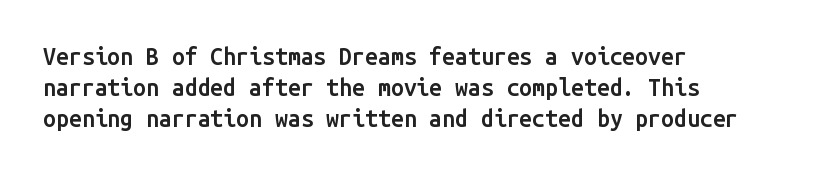
Q: Is the text bold? A: Semi-bold.
Q: Is the text italic (slanted)? A: No, it is upright.
Q: Is the text underlined? A: No.
Q: How is the paragraph aligned? A: Left-aligned.
Q: Is the spacing between letters normal or unusually wide? A: Normal.
Q: Is the spacing between lines tight, normal or loose? A: Normal.
